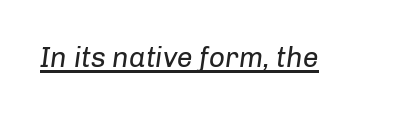
The image shows 28 px regular-weight type, italic (leaning right); set normal letter spacing, underlined; low stroke contrast and a medium x-height.
